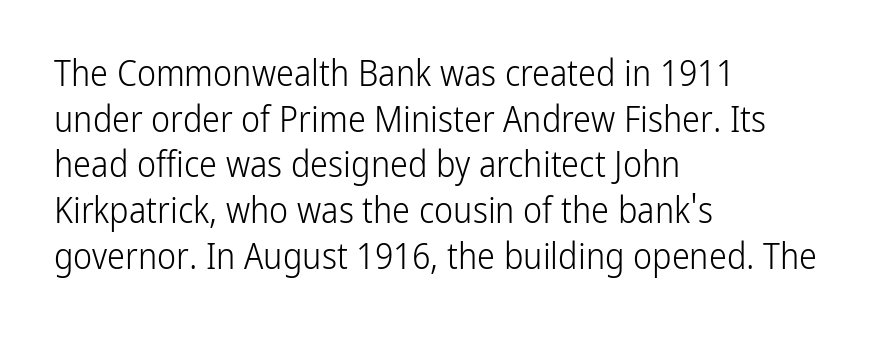
Q: Is the text bold? A: No.
Q: Is the text italic (slanted)? A: No, it is upright.
Q: Is the typeface a serif or a sans-serif typeface? A: Sans-serif.
Q: Is the text underlined? A: No.
Q: How is the paragraph aligned? A: Left-aligned.
Q: Is the spacing between letters normal or unusually wide? A: Normal.
Q: Is the spacing between lines tight, normal or loose? A: Normal.
Q: Width (condensed, normal, or wide)? A: Condensed.
Q: Stroke contrast? A: Low.
Q: x-height? A: Medium.
Q: Monospaced? A: No.
